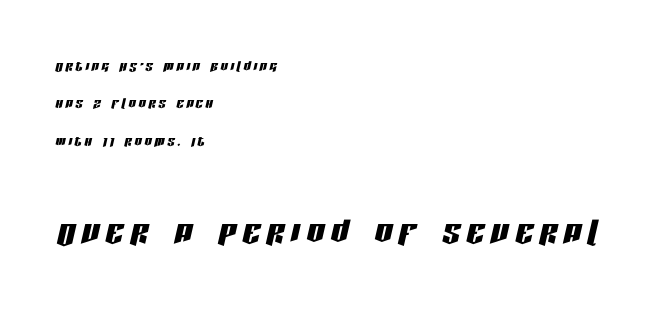
Q: Is the text italic (slanted)? A: Yes, it leans right by about 13 degrees.
Q: Is the text underlined? A: No.
Q: How is the paragraph aligned? A: Left-aligned.
Q: Is the spacing between lines tight, normal or loose? A: Loose.
Q: Which block of text is set in a larger size, the first (top) or the second (bottom)? A: The second (bottom) one.
Q: Width (condensed, normal, or wide)? A: Condensed.
Q: Stroke contrast? A: Low.
Q: x-height? A: Large.
Q: Monospaced? A: No.
